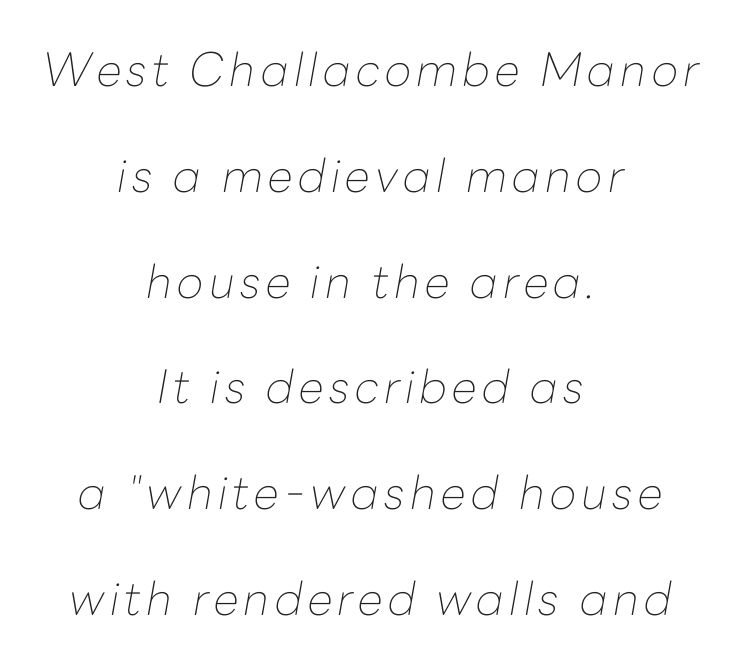
Q: Is the text bold? A: No.
Q: Is the text italic (slanted)? A: Yes, it leans right by about 10 degrees.
Q: Is the text underlined? A: No.
Q: How is the paragraph aligned? A: Centered.
Q: Is the spacing between lines tight, normal or loose? A: Loose.
Q: Width (condensed, normal, or wide)? A: Normal.
Q: Stroke contrast? A: Low.
Q: x-height? A: Medium.
Q: Monospaced? A: No.
